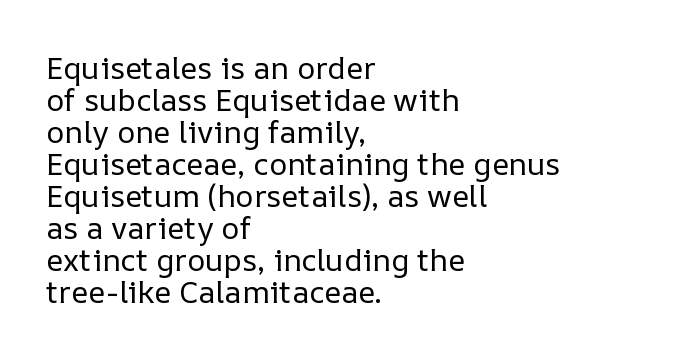
The rendering anchors every line to the left-hand side. A typesetter would call this proportional, since set widths differ per character. Beneath every word, the page is bare. A typesetter would call this leading minimal, almost set solid. Stroke mass is kept to a normal reading level or below. The font's upright variant was chosen for this text.
